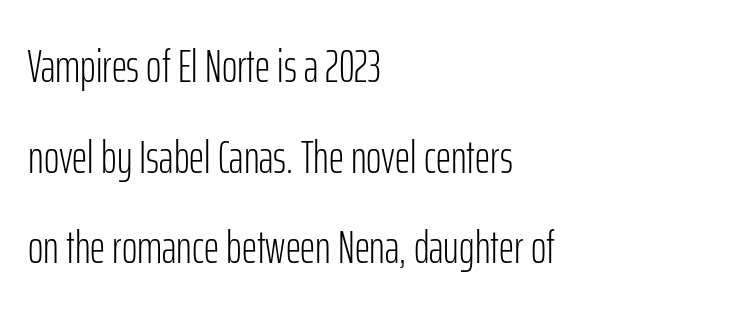
{"serif": "no", "italic": "no", "bold": "no", "weight": "light", "width": "condensed", "stroke_contrast": "low", "x_height": "medium", "monospaced": "no", "underline": "no", "align": "left", "line_spacing": "loose", "line_spacing_ratio": 1.93, "letter_spacing": "normal", "letter_spacing_em": 0.0, "glyph_px": 47}
